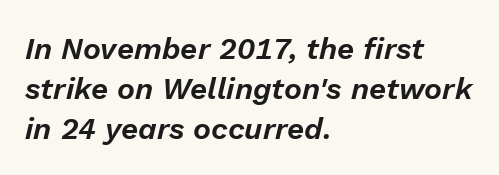
{"italic": "yes", "lean": "right", "slant_degrees": 13, "width": "normal", "stroke_contrast": "low", "x_height": "medium", "monospaced": "no", "underline": "no", "align": "left", "line_spacing": "normal", "line_spacing_ratio": 1.33, "letter_spacing": "normal", "letter_spacing_em": 0.0, "glyph_px": 30}
